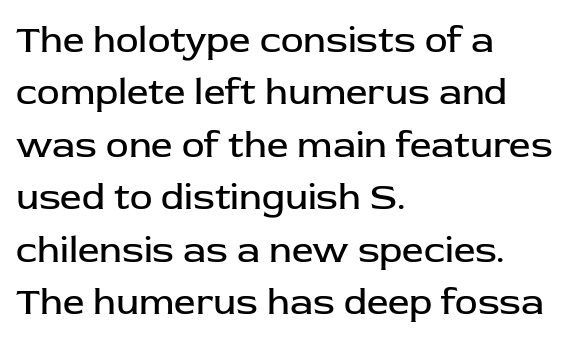
{"serif": "no", "italic": "no", "bold": "no", "weight": "regular", "width": "normal", "stroke_contrast": "low", "x_height": "medium", "monospaced": "no", "underline": "no", "align": "left", "line_spacing": "normal", "line_spacing_ratio": 1.38, "letter_spacing": "normal", "letter_spacing_em": 0.0, "glyph_px": 38}
